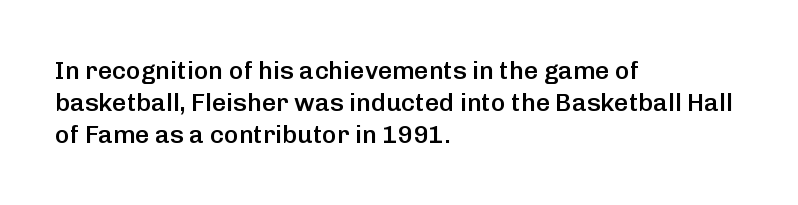
The image shows 25 px text type, upright; set left-aligned, normal line spacing (1.28x), normal letter spacing, not underlined.
